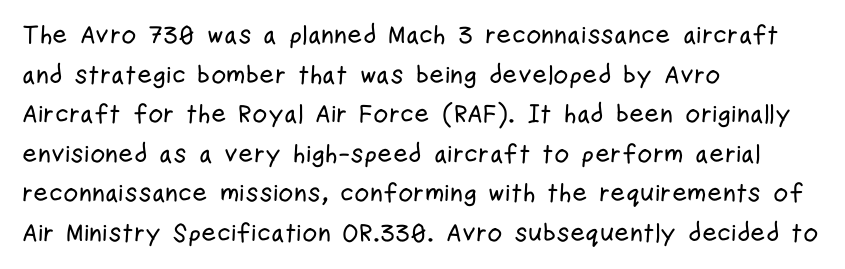
Q: Is the text italic (slanted)? A: No, it is upright.
Q: Is the text underlined? A: No.
Q: How is the paragraph aligned? A: Left-aligned.
Q: Is the spacing between letters normal or unusually wide? A: Normal.
Q: Is the spacing between lines tight, normal or loose? A: Normal.
